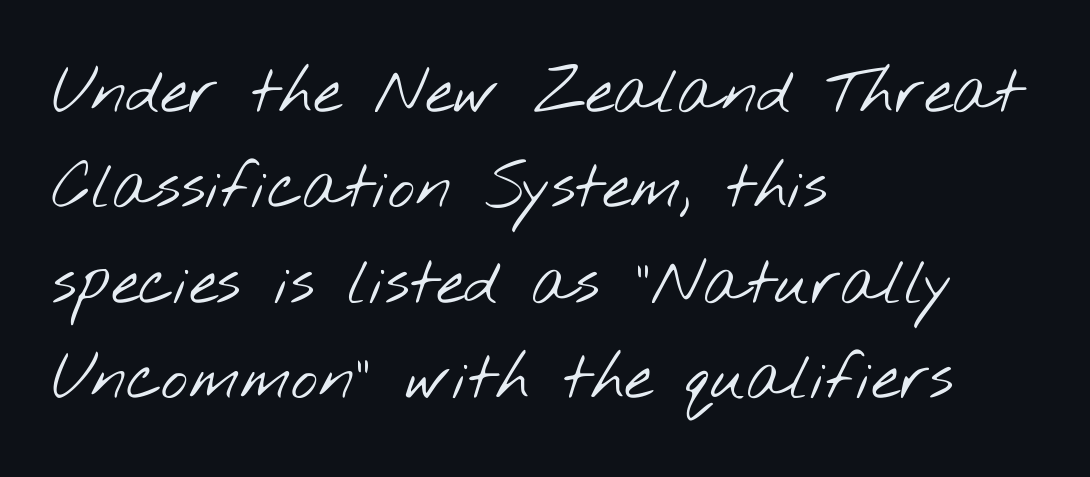
Observe the ordinary spacing: letters are neighbours, not strangers. Is this a heavy cut? Hardly; it is regular or lighter. Clear beneath every line of the passage. A typesetter would call this proportional, since set widths differ per character. What kind of face is this? One without serifs — a sans. Honestly, the row spacing looks completely unremarkable.
